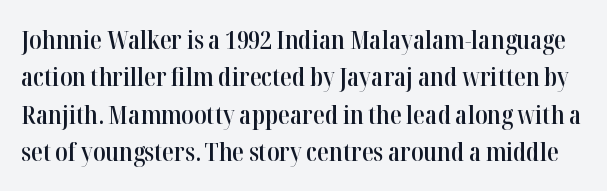
The face used here is rendered with its standard letterfit. Every letter is mildly thick-stroked: semibold rather than bold. The leading is moderate, giving the passage an even texture. A typesetter would mark this as roman, not italic. Lines of text with bare space underneath.
